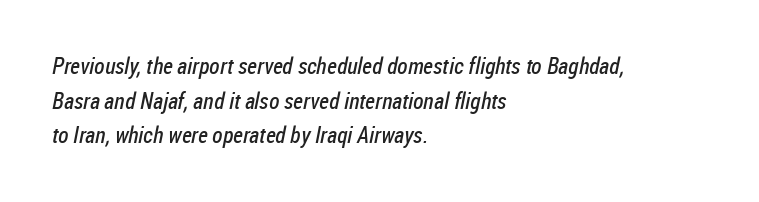
{"bold": "no", "underline": "no", "align": "left", "line_spacing": "normal", "line_spacing_ratio": 1.51, "letter_spacing": "normal", "letter_spacing_em": 0.0, "glyph_px": 23}
